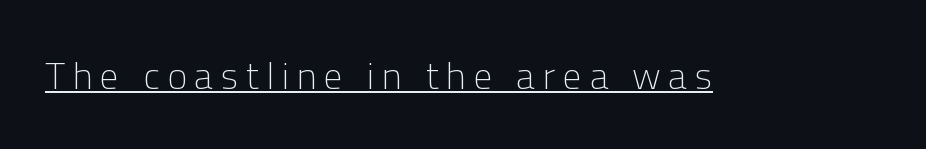
The image shows 38 px light sans-serif type, upright; set unusually wide letter spacing (+0.2 em), underlined; low stroke contrast and a medium x-height.
